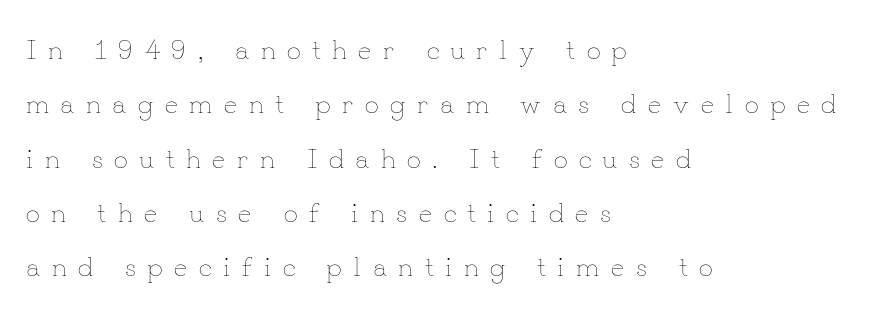
The image shows 28 px thin type, upright; set left-aligned, loose line spacing (1.94x), unusually wide letter spacing (+0.41 em), not underlined; low stroke contrast and a small x-height.
